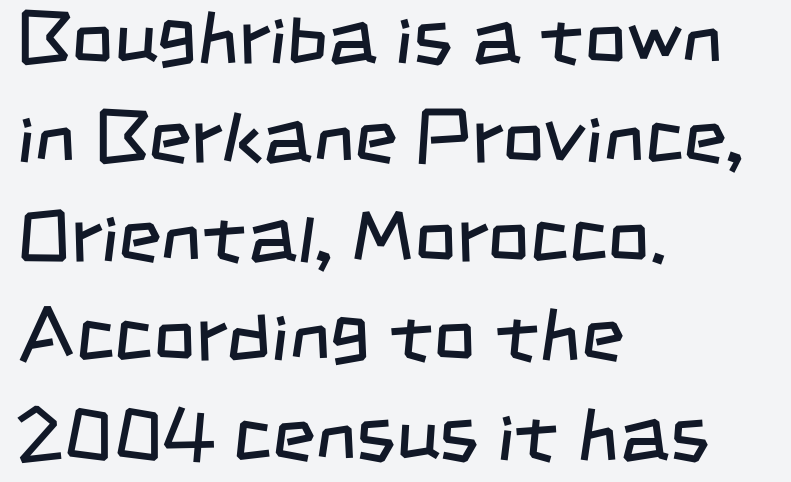
These lines are set flush left with a ragged right edge. Students, note that the glyphs here touch the page at normal intervals. Bold? No — there's no thickening of the strokes. Examine the stroke ends and you'll find no serifs. Note the varied advance widths — an 'i' is clearly narrower than an 'm'. Rule under the text: the space is simply empty.
